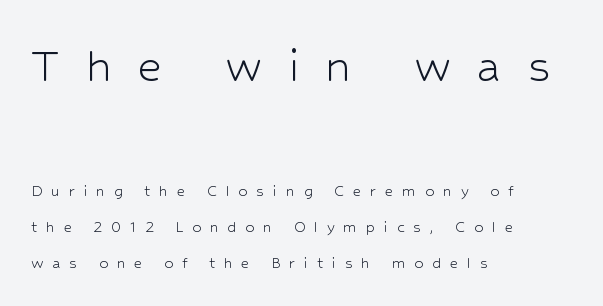
The image shows 53 px light sans-serif type, upright; set left-aligned, loose line spacing (1.99x), unusually wide letter spacing (+0.49 em), not underlined; the first (top) block is 2.94x larger; low stroke contrast and a medium x-height.
